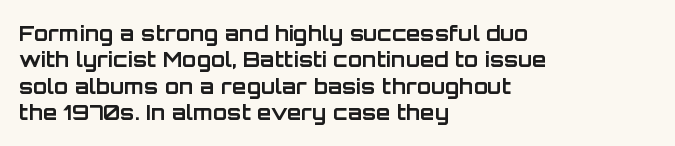
What weight is shown? A full bold with thick strokes. The lettering holds an erect, upright posture throughout. Plain, unruled lines of type. The rendering keeps characters at their native spacing. Leading: standard.
